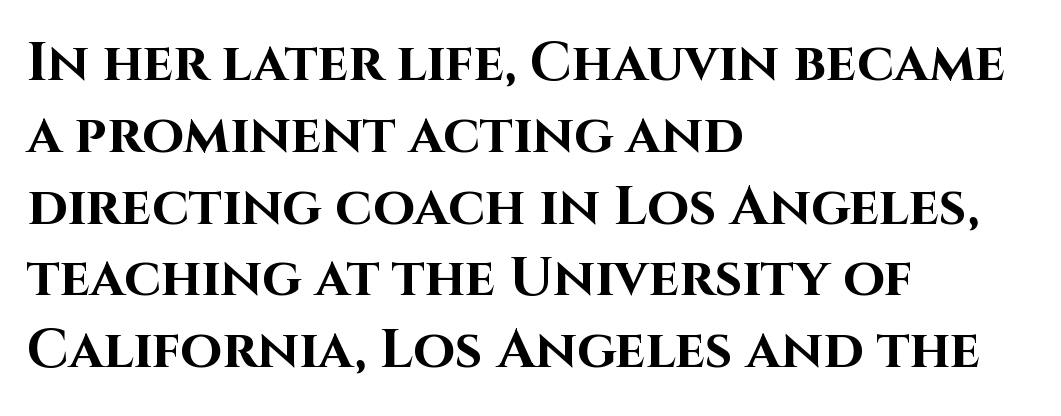
The image shows 54 px bold sans-serif type, upright; set left-aligned, normal line spacing (1.33x), normal letter spacing, not underlined; high stroke contrast and a large x-height.
